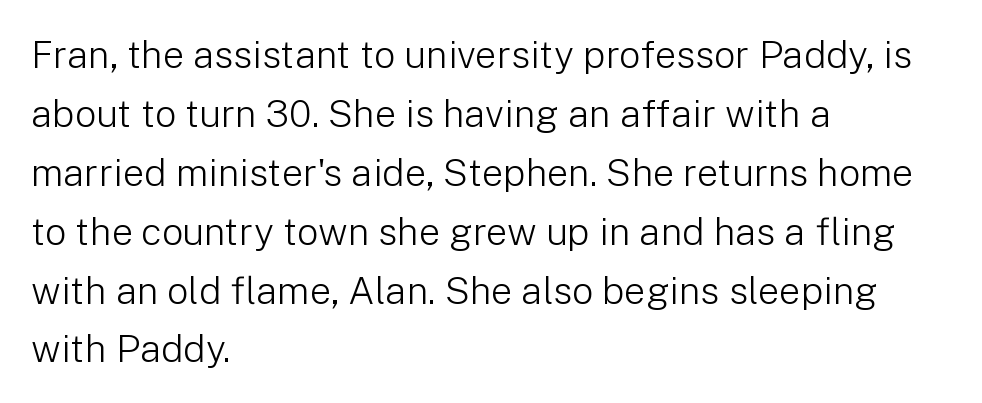
{"serif": "no", "italic": "no", "bold": "no", "weight": "light", "width": "normal", "stroke_contrast": "low", "x_height": "medium", "monospaced": "no", "underline": "no", "align": "left", "line_spacing": "normal", "line_spacing_ratio": 1.55, "letter_spacing": "normal", "letter_spacing_em": 0.0, "glyph_px": 38}
